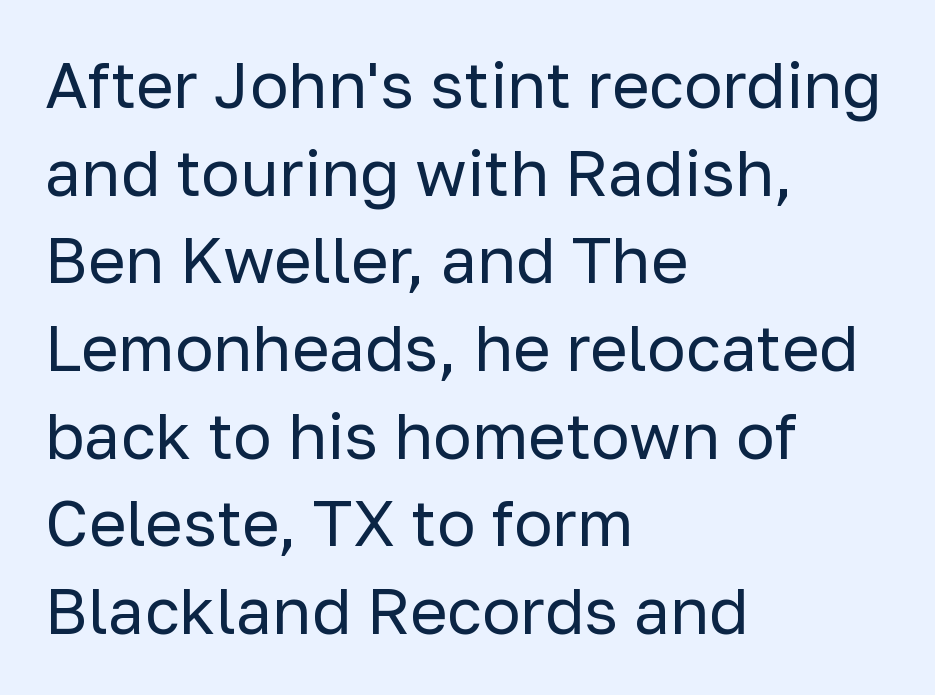
{"serif": "no", "italic": "no", "bold": "no", "weight": "regular", "width": "normal", "stroke_contrast": "low", "x_height": "medium", "monospaced": "no", "underline": "no", "align": "left", "line_spacing": "normal", "line_spacing_ratio": 1.37, "letter_spacing": "normal", "letter_spacing_em": 0.0, "glyph_px": 64}
